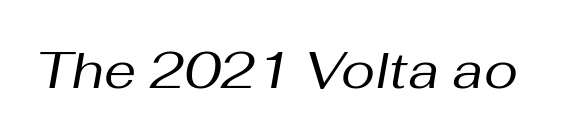
{"italic": "yes", "lean": "right", "slant_degrees": 10, "bold": "no", "weight": "regular", "width": "normal", "stroke_contrast": "medium", "x_height": "medium", "monospaced": "no", "underline": "no", "letter_spacing": "normal", "letter_spacing_em": 0.0, "glyph_px": 51}
